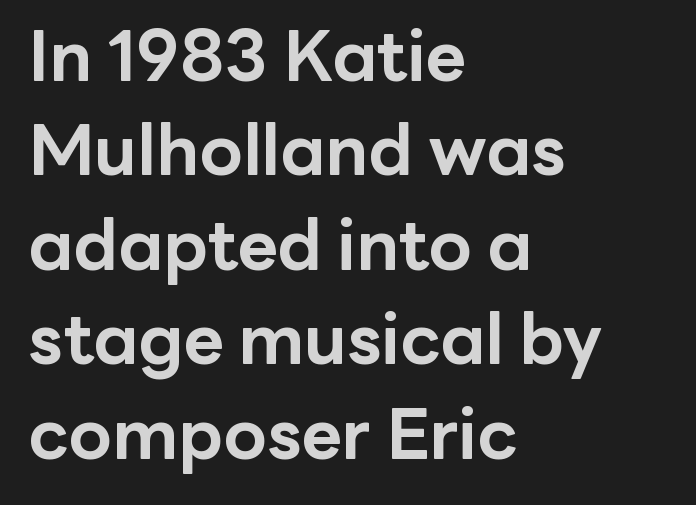
Q: Is the text bold? A: Yes.
Q: Is the text italic (slanted)? A: No, it is upright.
Q: Is the typeface a serif or a sans-serif typeface? A: Sans-serif.
Q: Is the text underlined? A: No.
Q: How is the paragraph aligned? A: Left-aligned.
Q: Is the spacing between letters normal or unusually wide? A: Normal.
Q: Is the spacing between lines tight, normal or loose? A: Normal.
Q: Width (condensed, normal, or wide)? A: Normal.
Q: Stroke contrast? A: Low.
Q: x-height? A: Medium.
Q: Monospaced? A: No.
